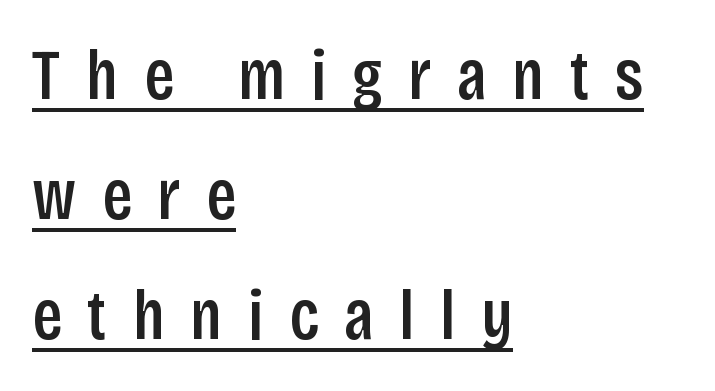
{"serif": "no", "italic": "no", "bold": "semi", "weight": "semibold", "width": "condensed", "stroke_contrast": "low", "x_height": "large", "monospaced": "no", "underline": "yes", "align": "left", "line_spacing": "normal", "line_spacing_ratio": 1.69, "letter_spacing": "wide", "letter_spacing_em": 0.36, "glyph_px": 71}
